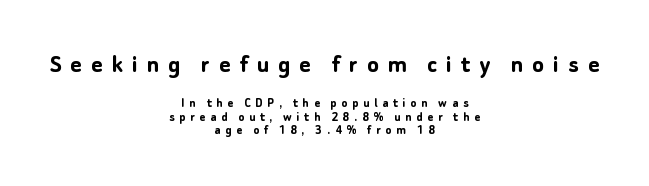
{"italic": "no", "bold": "yes", "underline": "no", "align": "center", "line_spacing": "tight", "line_spacing_ratio": 0.95, "letter_spacing": "wide", "letter_spacing_em": 0.33, "larger_block": "first", "size_ratio": 1.93, "glyph_px": 27}
